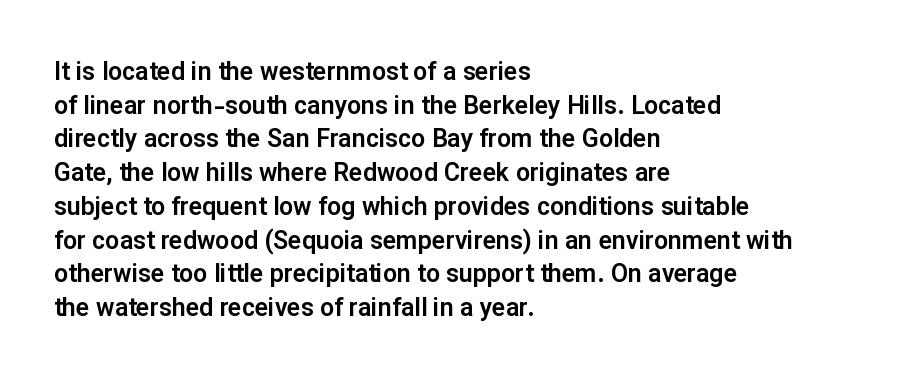
{"italic": "no", "underline": "no", "align": "left", "line_spacing": "normal", "line_spacing_ratio": 1.35, "letter_spacing": "normal", "letter_spacing_em": 0.0, "glyph_px": 25}
